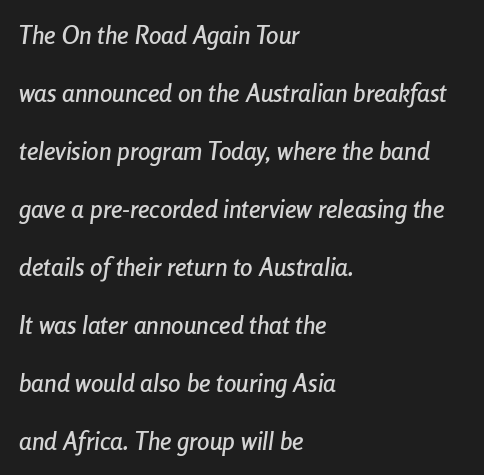
Inter-character spacing is left at the font's built-in metrics. The string is rendered with underlining switched off. You could fit nearly another row in the gap between these rows. Each line starts at the same left margin while the right side varies. Emphasis-style slanted type is in use.
